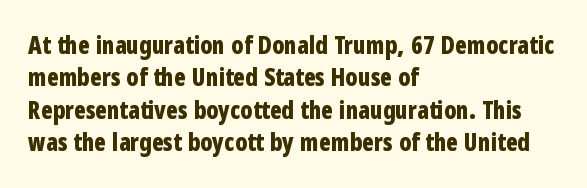
The image shows 24 px bold type, upright; set left-aligned, normal line spacing (1.35x), normal letter spacing, not underlined.
